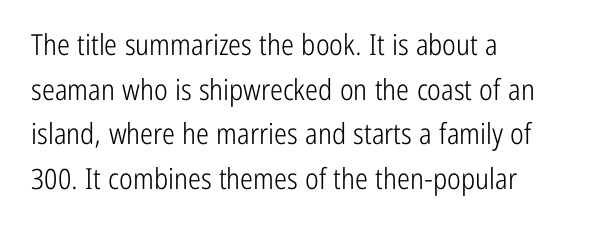
Q: Is the text bold? A: No.
Q: Is the text italic (slanted)? A: No, it is upright.
Q: Is the typeface a serif or a sans-serif typeface? A: Sans-serif.
Q: Is the text underlined? A: No.
Q: How is the paragraph aligned? A: Left-aligned.
Q: Is the spacing between letters normal or unusually wide? A: Normal.
Q: Is the spacing between lines tight, normal or loose? A: Normal.
Q: Width (condensed, normal, or wide)? A: Condensed.
Q: Stroke contrast? A: Low.
Q: x-height? A: Medium.
Q: Monospaced? A: No.
